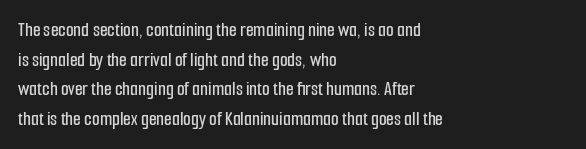
{"italic": "no", "underline": "no", "align": "left", "line_spacing": "normal", "line_spacing_ratio": 1.48, "letter_spacing": "normal", "letter_spacing_em": 0.0, "glyph_px": 20}
